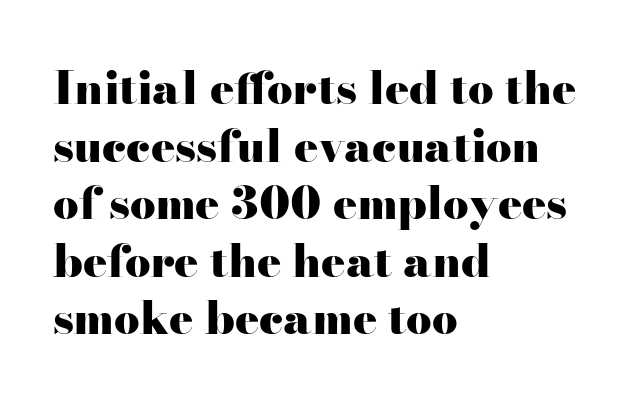
Q: Is the text bold? A: Yes.
Q: Is the text italic (slanted)? A: No, it is upright.
Q: Is the typeface a serif or a sans-serif typeface? A: Serif.
Q: Is the text underlined? A: No.
Q: How is the paragraph aligned? A: Left-aligned.
Q: Is the spacing between letters normal or unusually wide? A: Normal.
Q: Is the spacing between lines tight, normal or loose? A: Normal.
Q: Width (condensed, normal, or wide)? A: Wide.
Q: Stroke contrast? A: High.
Q: x-height? A: Small.
Q: Monospaced? A: No.
